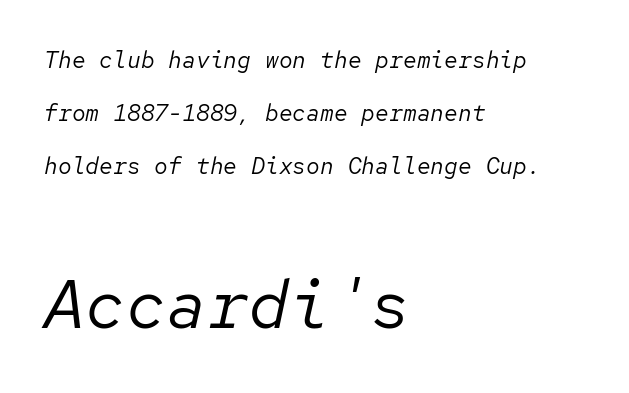
{"italic": "yes", "lean": "right", "slant_degrees": 12, "bold": "no", "weight": "regular", "width": "normal", "stroke_contrast": "low", "x_height": "medium", "monospaced": "yes", "underline": "no", "align": "left", "line_spacing": "loose", "line_spacing_ratio": 2.31, "letter_spacing": "normal", "letter_spacing_em": 0.0, "larger_block": "second", "size_ratio": 2.96, "glyph_px": 68}
